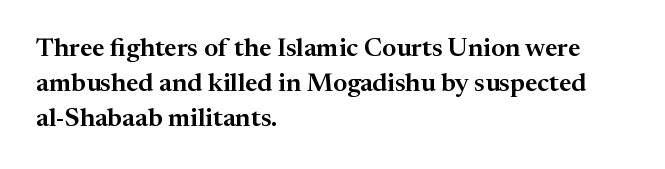
Q: Is the text italic (slanted)? A: No, it is upright.
Q: Is the text underlined? A: No.
Q: How is the paragraph aligned? A: Left-aligned.
Q: Is the spacing between letters normal or unusually wide? A: Normal.
Q: Is the spacing between lines tight, normal or loose? A: Normal.
